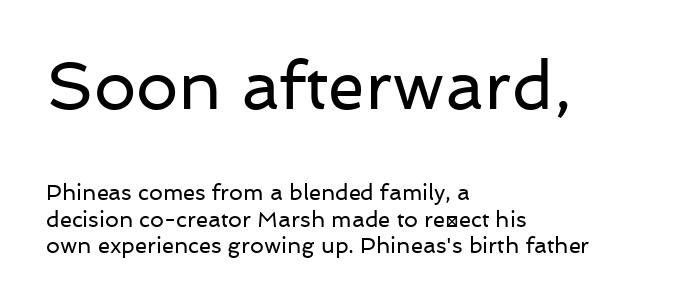
{"serif": "no", "italic": "no", "bold": "no", "weight": "regular", "width": "normal", "stroke_contrast": "low", "x_height": "medium", "monospaced": "no", "underline": "no", "align": "left", "line_spacing_ratio": 1.19, "letter_spacing": "normal", "letter_spacing_em": 0.0, "larger_block": "first", "size_ratio": 3.05, "glyph_px": 67}
